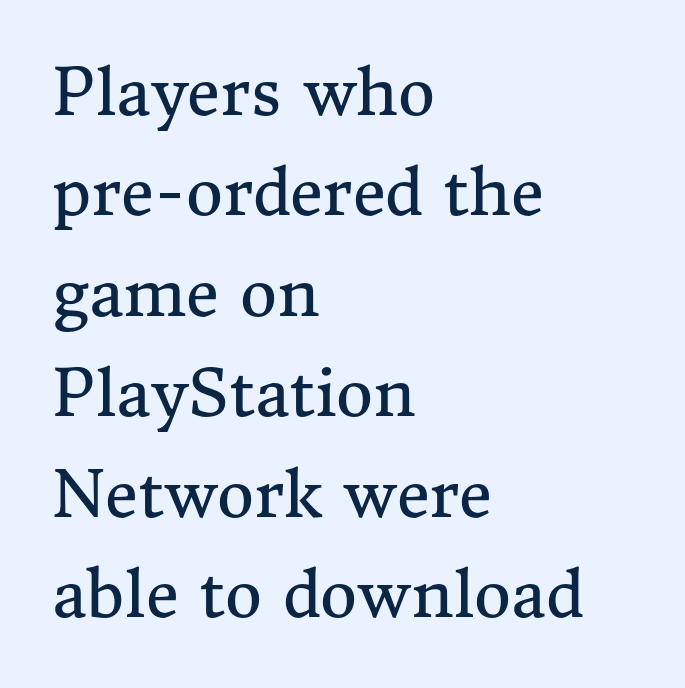
The paragraph shown leans on its left margin. Nothing unusual about the tracking: characters are spaced as the font intends. You can tell it's not italic because the verticals are truly vertical. This sample has the flowing, uneven cadence of proportional lettering. The block of text has a typical density, with ordinary space between rows. The font sits on the lighter half of the weight spectrum, regular included.
